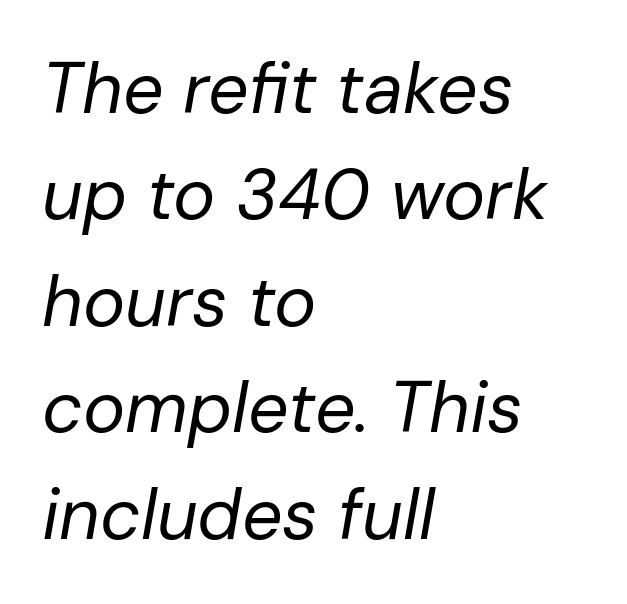
{"italic": "yes", "lean": "right", "slant_degrees": 10, "bold": "no", "weight": "regular", "width": "normal", "stroke_contrast": "low", "x_height": "medium", "monospaced": "no", "underline": "no", "align": "left", "line_spacing": "normal", "line_spacing_ratio": 1.5, "letter_spacing": "normal", "letter_spacing_em": 0.0, "glyph_px": 71}
